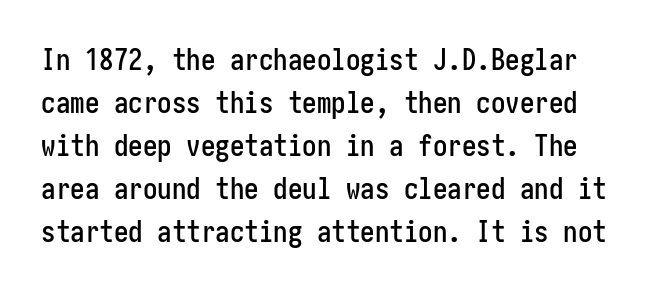
{"serif": "no", "italic": "no", "width": "condensed", "stroke_contrast": "low", "x_height": "medium", "underline": "no", "line_spacing": "normal", "line_spacing_ratio": 1.48, "letter_spacing": "normal", "letter_spacing_em": 0.0, "glyph_px": 29}
